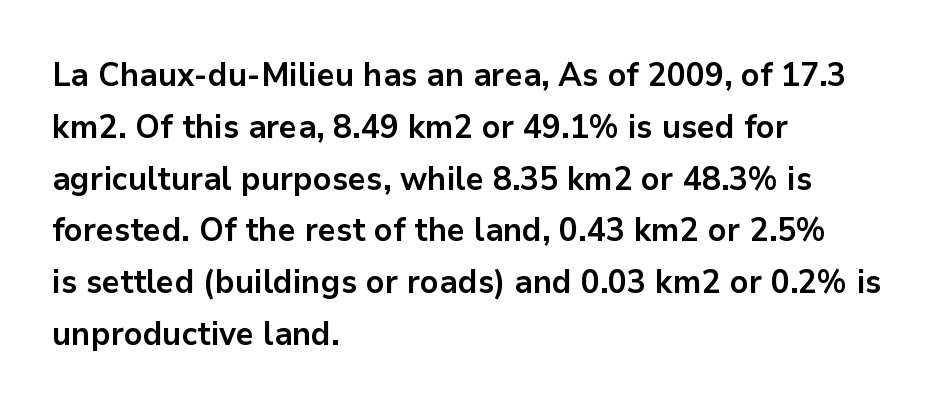
Q: Is the text bold? A: Yes.
Q: Is the text italic (slanted)? A: No, it is upright.
Q: Is the typeface a serif or a sans-serif typeface? A: Sans-serif.
Q: Is the text underlined? A: No.
Q: How is the paragraph aligned? A: Left-aligned.
Q: Is the spacing between letters normal or unusually wide? A: Normal.
Q: Is the spacing between lines tight, normal or loose? A: Normal.
Q: Width (condensed, normal, or wide)? A: Normal.
Q: Stroke contrast? A: Low.
Q: x-height? A: Medium.
Q: Monospaced? A: No.
